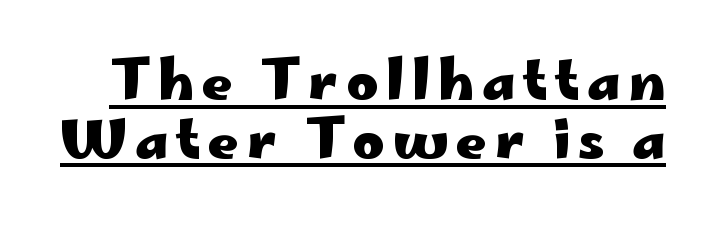
The image shows 54 px heavy, wide sans-serif type, upright; set tight line spacing (1.09x), underlined; low stroke contrast and a small x-height.
